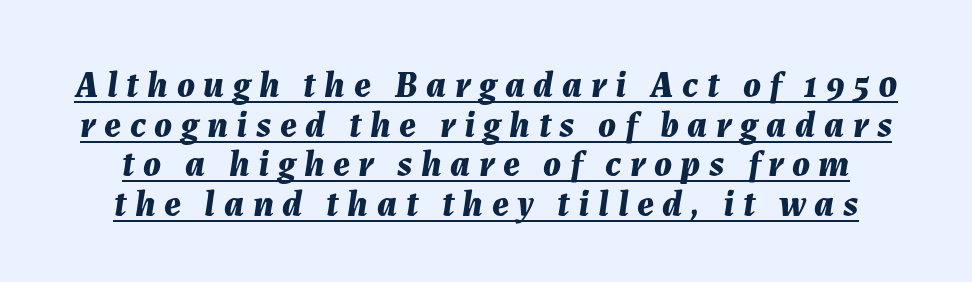
{"italic": "yes", "lean": "right", "slant_degrees": 7, "bold": "yes", "weight": "bold", "width": "normal", "stroke_contrast": "medium", "x_height": "medium", "monospaced": "no", "underline": "yes", "line_spacing": "tight", "line_spacing_ratio": 1.07, "letter_spacing": "wide", "letter_spacing_em": 0.23, "glyph_px": 37}
